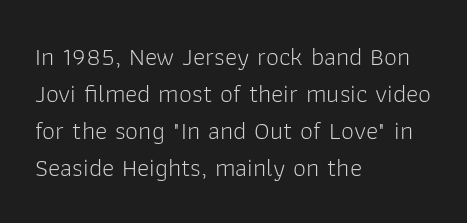
The image shows 26 px text type, upright; set left-aligned, normal line spacing (1.42x), normal letter spacing, not underlined.
